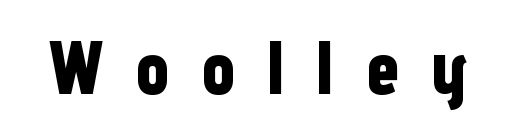
The text was rendered using a sans face with plain stroke endings. Set as a true bold cut, around the 700 mark. Nobody drew a line under any word here. Tall strokes in this sample are plumb rather than angled. Here the designer chose a conventional face with non-uniform glyph widths. Here the glyphs are tracked loosely, breaking word shapes into spaced letters.
